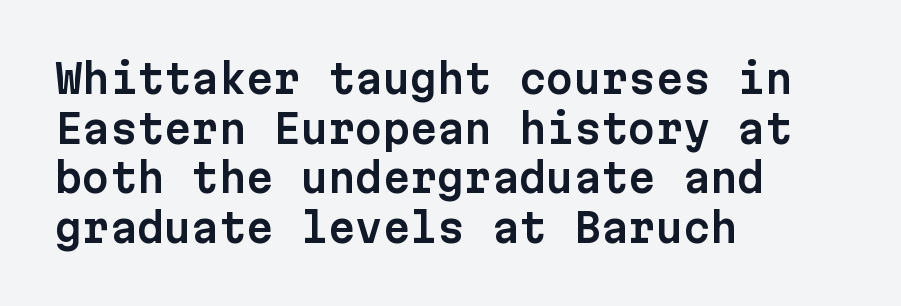
{"serif": "no", "italic": "no", "width": "normal", "stroke_contrast": "low", "x_height": "medium", "monospaced": "yes", "underline": "no", "align": "left", "line_spacing": "normal", "line_spacing_ratio": 1.27, "letter_spacing": "normal", "letter_spacing_em": 0.0, "glyph_px": 39}
